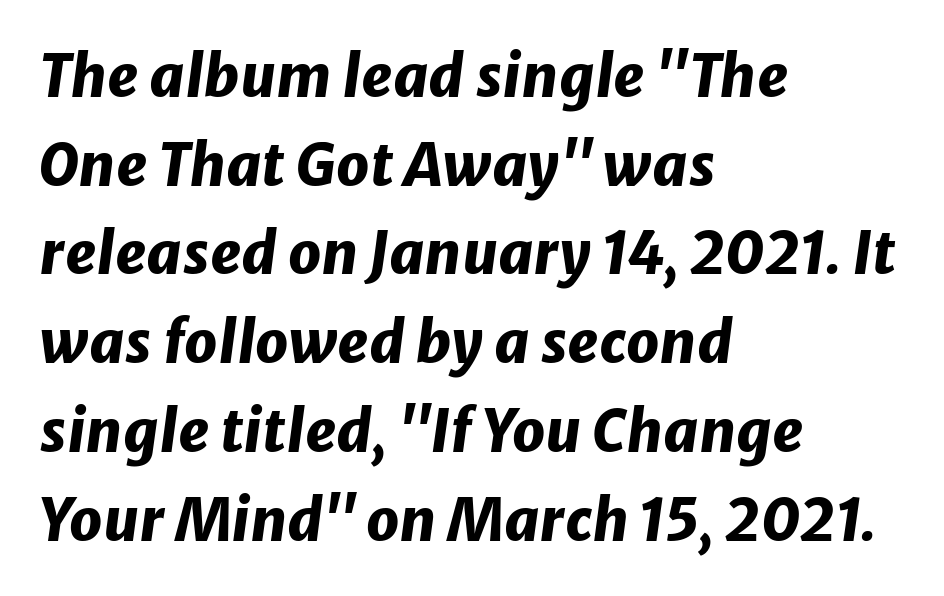
The image shows 58 px heavy type, italic (leaning right); set left-aligned, normal line spacing (1.53x), normal letter spacing, not underlined; low stroke contrast and a medium x-height.
